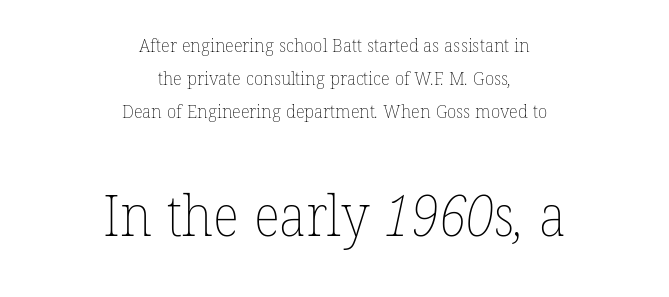
The image shows 57 px thin type; set centered, line spacing 1.73x, normal letter spacing, not underlined; the second (bottom) block is 3.0x larger; low stroke contrast and a medium x-height.
